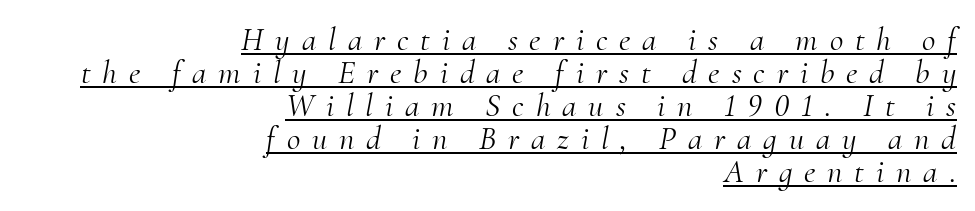
Each letter's strokes conclude with small projecting serifs. In terms of posture, this sample is oblique. In designer terms, the underline attribute is active on this setting. Casual observation: everything's shoved over to the right. Honestly, the rows look squashed on top of each other. The rendering inserts visible extra space after every character.
